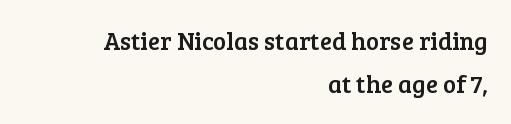
The image shows 25 px text type, upright; set right-aligned, line spacing 1.71x, normal letter spacing, not underlined.
